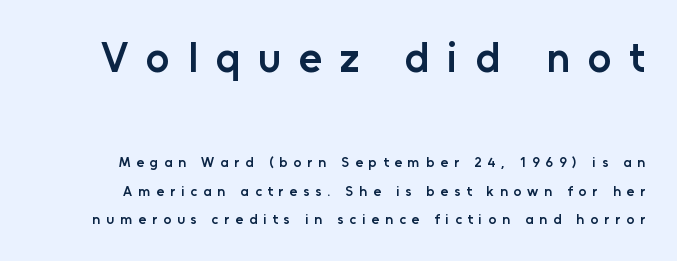
Q: Is the text bold? A: Semi-bold.
Q: Is the text italic (slanted)? A: No, it is upright.
Q: Is the typeface a serif or a sans-serif typeface? A: Sans-serif.
Q: Is the text underlined? A: No.
Q: Is the spacing between letters normal or unusually wide? A: Unusually wide.
Q: Is the spacing between lines tight, normal or loose? A: Loose.
Q: Which block of text is set in a larger size, the first (top) or the second (bottom)? A: The first (top) one.
Q: Width (condensed, normal, or wide)? A: Normal.
Q: Stroke contrast? A: Low.
Q: x-height? A: Medium.
Q: Monospaced? A: No.
